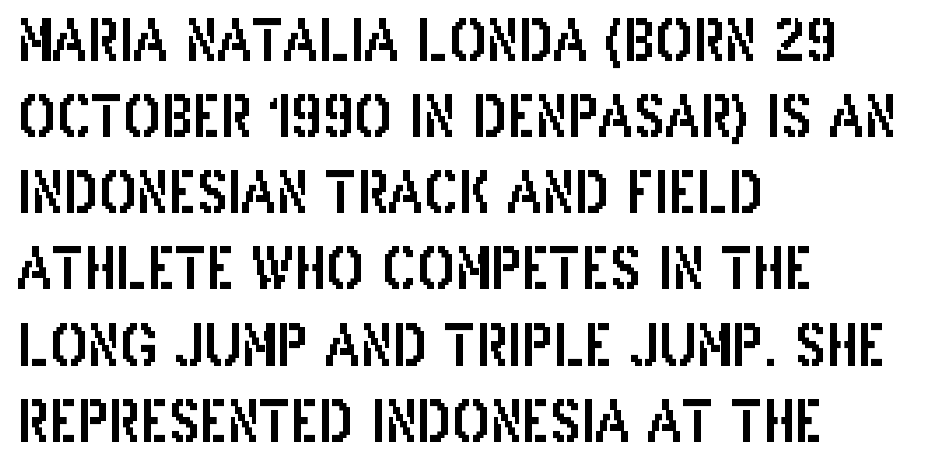
The image shows 56 px condensed sans-serif type, upright; set left-aligned, normal line spacing (1.36x), normal letter spacing, not underlined; low stroke contrast and a large x-height.
